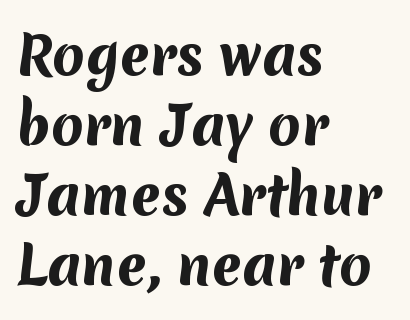
Q: Is the text bold? A: Yes.
Q: Is the typeface a serif or a sans-serif typeface? A: Sans-serif.
Q: Is the text underlined? A: No.
Q: How is the paragraph aligned? A: Left-aligned.
Q: Is the spacing between letters normal or unusually wide? A: Normal.
Q: Is the spacing between lines tight, normal or loose? A: Normal.
Q: Width (condensed, normal, or wide)? A: Normal.
Q: Stroke contrast? A: Medium.
Q: x-height? A: Medium.
Q: Monospaced? A: No.
